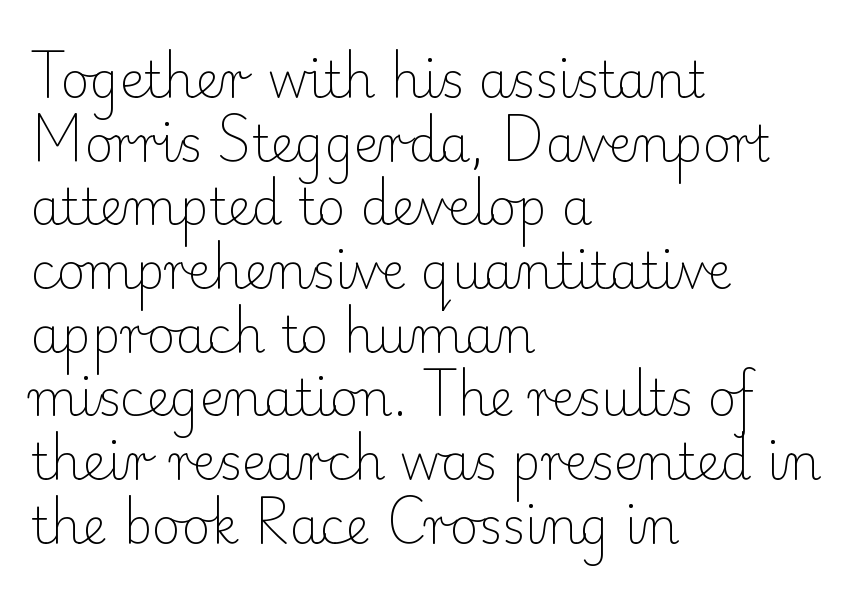
{"serif": "yes", "italic": "no", "bold": "no", "weight": "light", "width": "normal", "stroke_contrast": "low", "x_height": "small", "monospaced": "no", "underline": "no", "align": "left", "line_spacing": "normal", "line_spacing_ratio": 1.3, "letter_spacing": "normal", "letter_spacing_em": 0.0, "glyph_px": 49}
